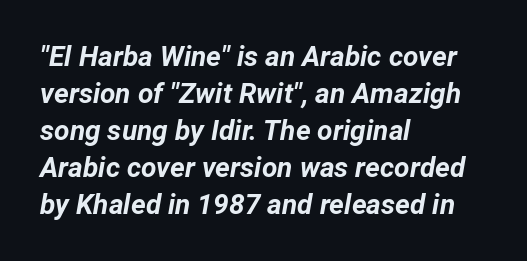
The image shows 28 px bold type, italic (leaning right); set left-aligned, normal line spacing (1.32x), normal letter spacing, not underlined; low stroke contrast and a medium x-height.
